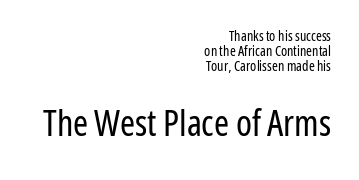
These two chunks differ in scale, with the bottom chunk taking the larger measure. Visually the block forms a straight wall on the right and a jagged coastline on the left. Nothing unusual about the tracking: characters are spaced as the font intends. The lines are packed closely together with very little leading. Letters have the restrained weight of plain body copy at most. The typography opts for an upright posture over an oblique one.
